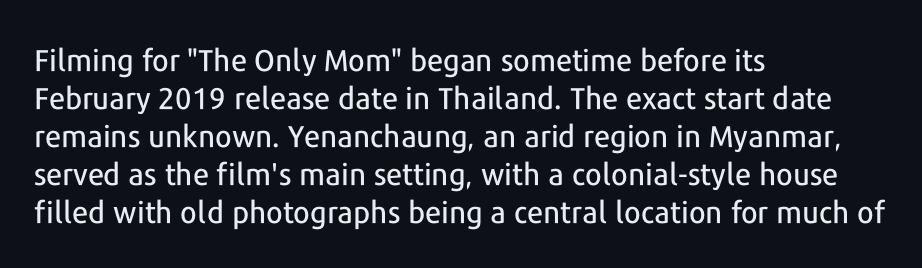
{"serif": "no", "italic": "no", "width": "normal", "stroke_contrast": "low", "x_height": "medium", "monospaced": "no", "underline": "no", "align": "left", "line_spacing": "normal", "line_spacing_ratio": 1.27, "letter_spacing": "normal", "letter_spacing_em": 0.0, "glyph_px": 30}
